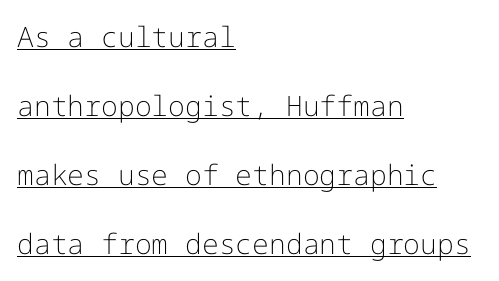
The image shows 28 px light sans-serif type, upright; set left-aligned, loose line spacing (2.47x), normal letter spacing, underlined; low stroke contrast and a medium x-height.
